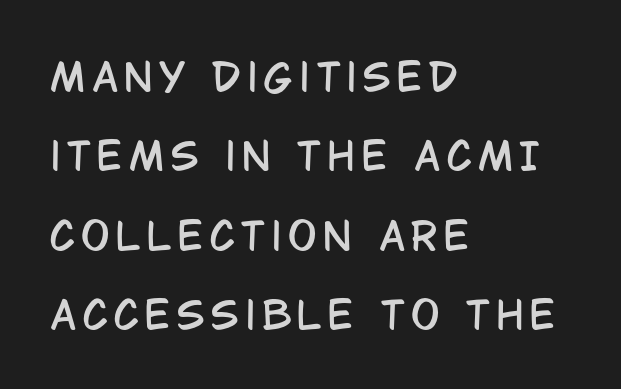
The image shows 38 px condensed sans-serif type, upright; set left-aligned, loose line spacing (2.09x), not underlined; low stroke contrast and a large x-height.
